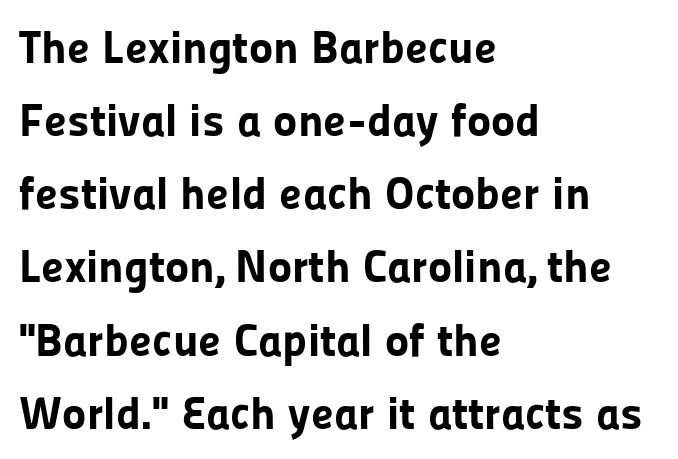
Q: Is the text bold? A: Yes.
Q: Is the text italic (slanted)? A: No, it is upright.
Q: Is the typeface a serif or a sans-serif typeface? A: Sans-serif.
Q: Is the text underlined? A: No.
Q: How is the paragraph aligned? A: Left-aligned.
Q: Is the spacing between letters normal or unusually wide? A: Normal.
Q: Is the spacing between lines tight, normal or loose? A: Normal.
Q: Width (condensed, normal, or wide)? A: Normal.
Q: Stroke contrast? A: Low.
Q: x-height? A: Medium.
Q: Monospaced? A: No.
